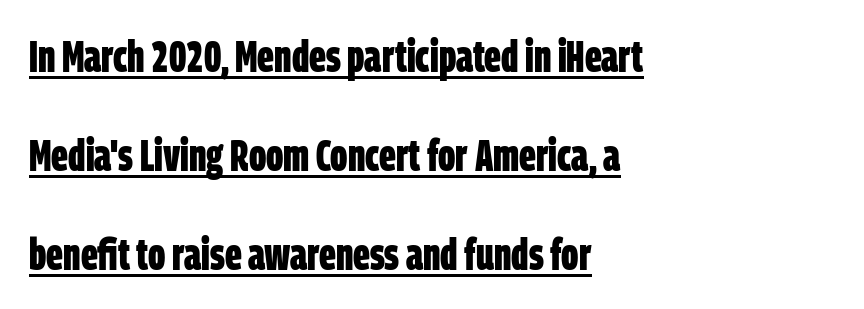
The image shows 44 px bold, condensed sans-serif type; set left-aligned, loose line spacing (2.25x), normal letter spacing, underlined; low stroke contrast and a large x-height.
